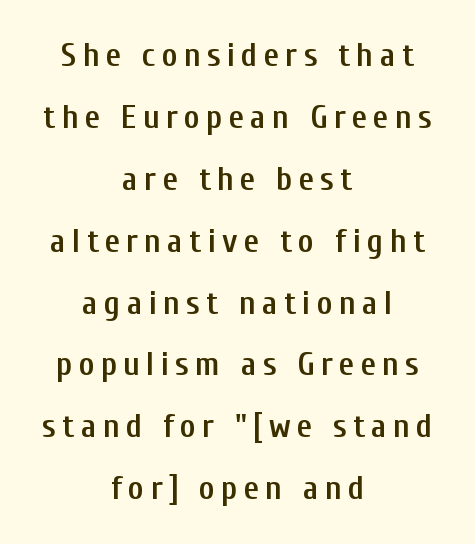
Q: Is the text bold? A: Semi-bold.
Q: Is the text italic (slanted)? A: No, it is upright.
Q: Is the typeface a serif or a sans-serif typeface? A: Sans-serif.
Q: Is the text underlined? A: No.
Q: How is the paragraph aligned? A: Centered.
Q: Width (condensed, normal, or wide)? A: Condensed.
Q: Stroke contrast? A: Low.
Q: x-height? A: Medium.
Q: Monospaced? A: No.
